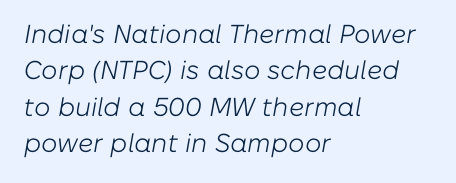
{"italic": "yes", "lean": "right", "slant_degrees": 10, "bold": "no", "underline": "no", "align": "left", "line_spacing": "normal", "line_spacing_ratio": 1.4, "letter_spacing": "normal", "letter_spacing_em": 0.0, "glyph_px": 26}
